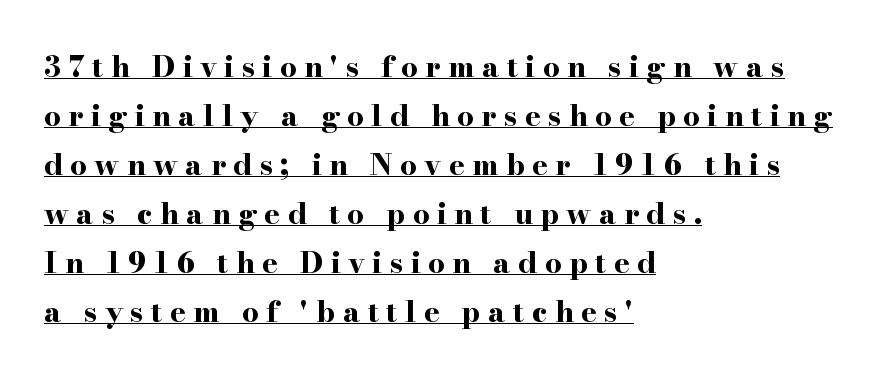
The setting favours the left margin, as ordinary paragraphs usually do. The rendering inserts visible extra space after every character. Quick note: underline on. Look at the bottom of the vertical strokes: they flare into serifs here. Posture: straight, roman, zero tilt. This sample keeps an unexceptional amount of space between lines.
